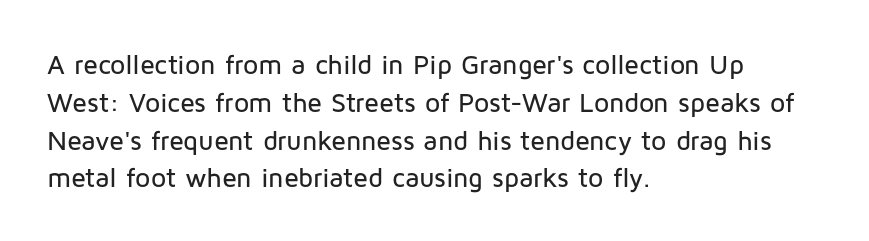
The ragged edge is on the right, which tells us the setting is flush left. Underline: absent. Does the leading feel generous? No, just average. The type is set solid horizontally, with unmodified tracking.
